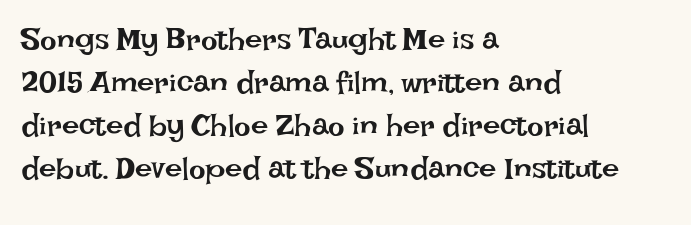
The image shows 31 px regular-weight type, upright; set left-aligned, normal line spacing (1.39x), normal letter spacing, not underlined; low stroke contrast and a large x-height.
